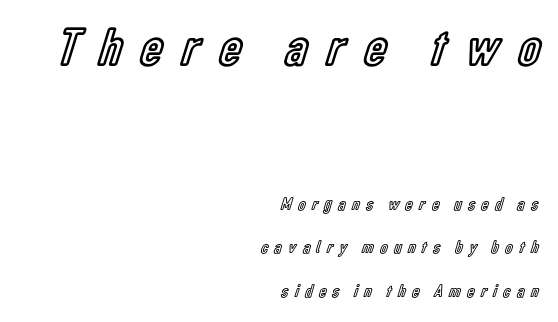
The image shows 54 px condensed type; set right-aligned, loose line spacing (2.42x), unusually wide letter spacing (+0.36 em), not underlined; the first (top) block is 3.0x larger; a medium x-height.
